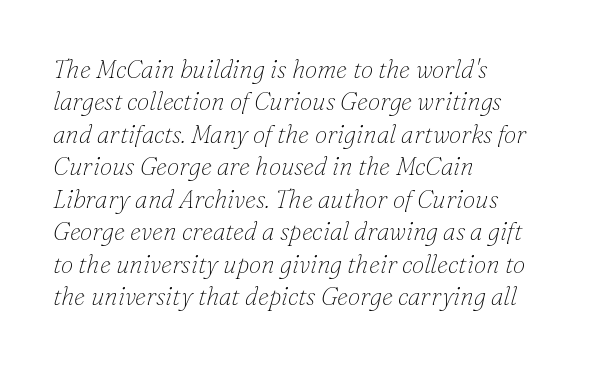
Emphasis-style slanted type is in use. Here the glyphs are tracked normally, forming tight word shapes. Nobody drew a line under any word here. Letters have the restrained weight of plain body copy at most.
